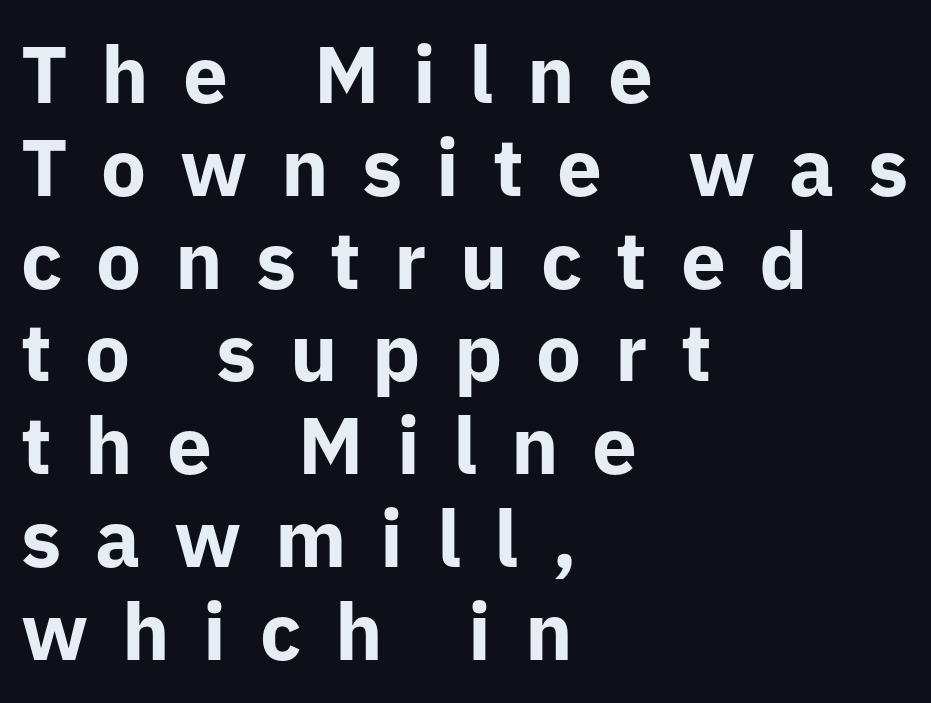
The image shows 80 px bold sans-serif type, upright; set left-aligned, line spacing 1.16x, unusually wide letter spacing (+0.42 em), not underlined; low stroke contrast and a medium x-height.
